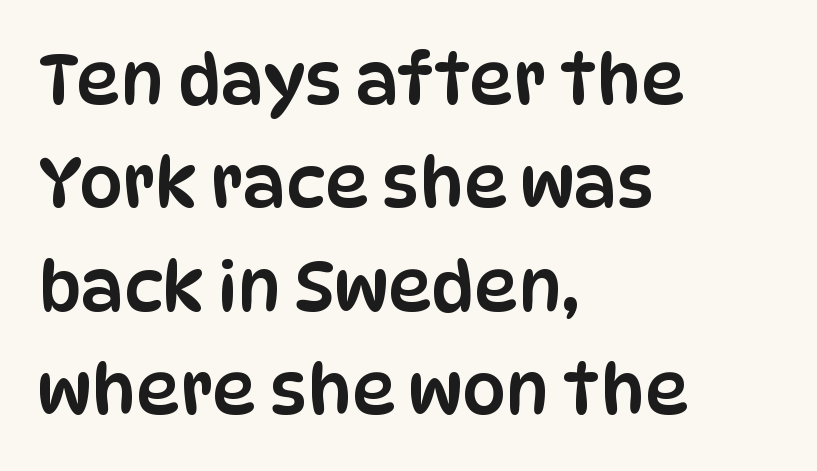
Q: Is the text italic (slanted)? A: No, it is upright.
Q: Is the typeface a serif or a sans-serif typeface? A: Sans-serif.
Q: Is the text underlined? A: No.
Q: How is the paragraph aligned? A: Left-aligned.
Q: Is the spacing between letters normal or unusually wide? A: Normal.
Q: Is the spacing between lines tight, normal or loose? A: Normal.
Q: Width (condensed, normal, or wide)? A: Condensed.
Q: Stroke contrast? A: Low.
Q: x-height? A: Large.
Q: Monospaced? A: No.
